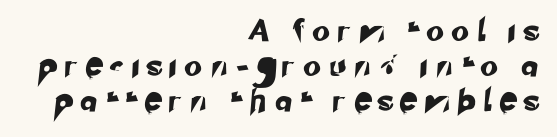
Line spacing here is normal. Nobody drew a line under any word here. The tracking reads as deliberately expanded to a designer's eye. Notice how the passage keeps a crisp vertical edge on the right only.
